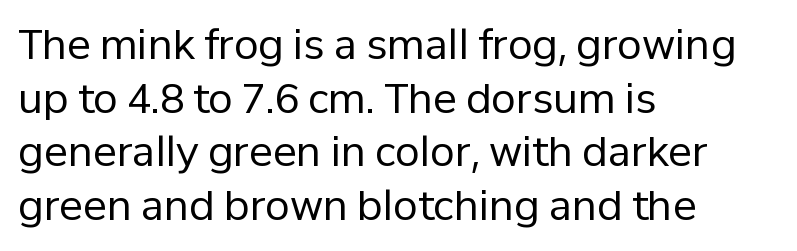
{"serif": "no", "italic": "no", "bold": "no", "weight": "regular", "width": "normal", "stroke_contrast": "low", "x_height": "medium", "monospaced": "no", "underline": "no", "align": "left", "line_spacing": "normal", "line_spacing_ratio": 1.34, "letter_spacing": "normal", "letter_spacing_em": 0.0, "glyph_px": 40}
